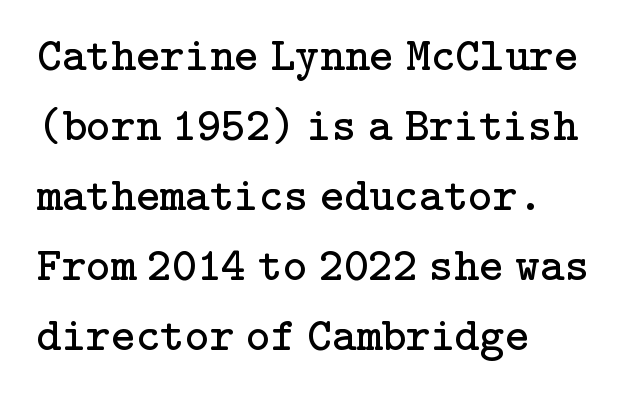
Q: Is the text bold? A: No.
Q: Is the text italic (slanted)? A: No, it is upright.
Q: Is the typeface a serif or a sans-serif typeface? A: Serif.
Q: Is the text underlined? A: No.
Q: How is the paragraph aligned? A: Left-aligned.
Q: Is the spacing between letters normal or unusually wide? A: Normal.
Q: Is the spacing between lines tight, normal or loose? A: Normal.
Q: Width (condensed, normal, or wide)? A: Normal.
Q: Stroke contrast? A: Low.
Q: x-height? A: Medium.
